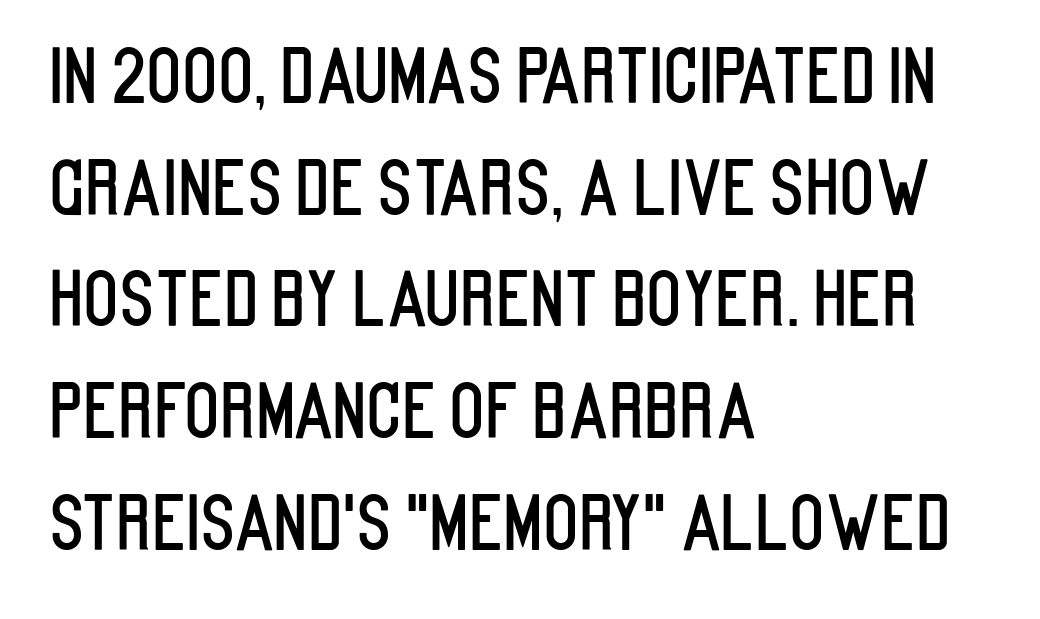
Q: Is the text italic (slanted)? A: No, it is upright.
Q: Is the typeface a serif or a sans-serif typeface? A: Sans-serif.
Q: Is the text underlined? A: No.
Q: How is the paragraph aligned? A: Left-aligned.
Q: Is the spacing between letters normal or unusually wide? A: Normal.
Q: Is the spacing between lines tight, normal or loose? A: Normal.
Q: Width (condensed, normal, or wide)? A: Condensed.
Q: Stroke contrast? A: Low.
Q: x-height? A: Large.
Q: Monospaced? A: No.
